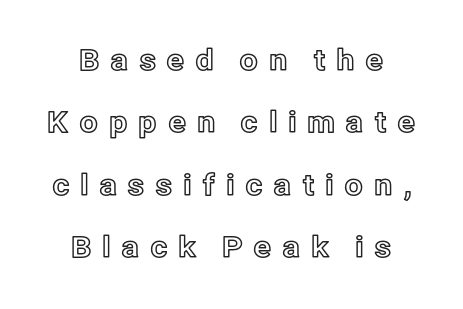
Q: Is the text italic (slanted)? A: No, it is upright.
Q: Is the text underlined? A: No.
Q: How is the paragraph aligned? A: Centered.
Q: Is the spacing between letters normal or unusually wide? A: Unusually wide.
Q: Is the spacing between lines tight, normal or loose? A: Loose.
Q: Width (condensed, normal, or wide)? A: Normal.
Q: x-height? A: Medium.
Q: Monospaced? A: No.
